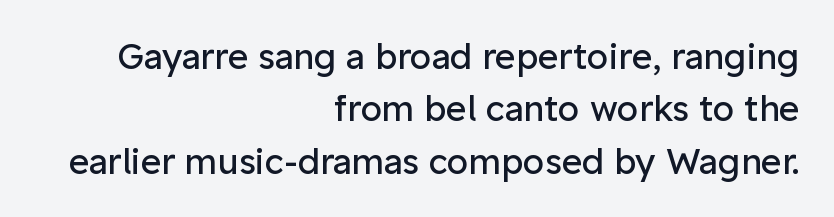
Teacher's note: observe the even right margin — that is flush-right alignment. Underlining? Definitely not there. The typeface chosen for these lines omits serifs. This rendering leaves character spacing at its baseline value.
